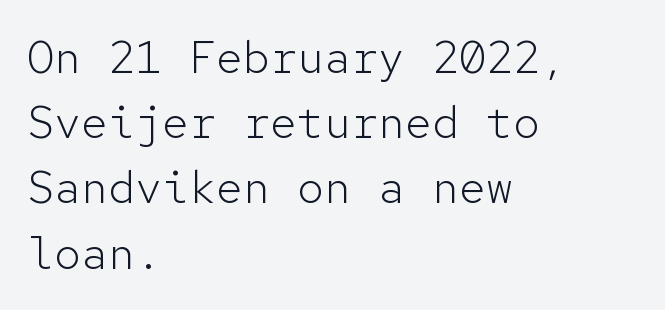
Q: Is the text bold? A: No.
Q: Is the text italic (slanted)? A: No, it is upright.
Q: Is the typeface a serif or a sans-serif typeface? A: Sans-serif.
Q: Is the text underlined? A: No.
Q: How is the paragraph aligned? A: Left-aligned.
Q: Is the spacing between letters normal or unusually wide? A: Normal.
Q: Is the spacing between lines tight, normal or loose? A: Normal.
Q: Width (condensed, normal, or wide)? A: Normal.
Q: Stroke contrast? A: Low.
Q: x-height? A: Medium.
Q: Monospaced? A: Yes.
